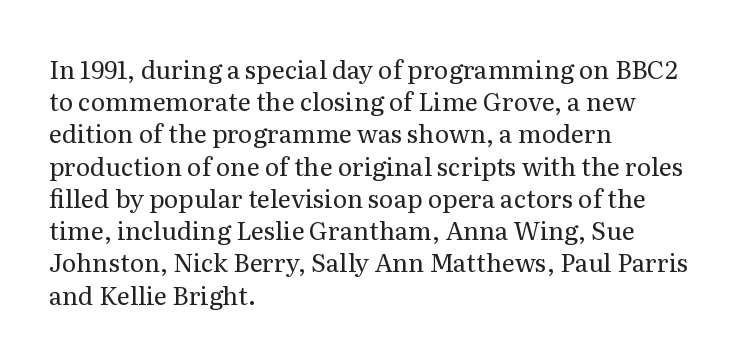
Q: Is the text bold? A: No.
Q: Is the text italic (slanted)? A: No, it is upright.
Q: Is the text underlined? A: No.
Q: How is the paragraph aligned? A: Left-aligned.
Q: Is the spacing between letters normal or unusually wide? A: Normal.
Q: Is the spacing between lines tight, normal or loose? A: Normal.
